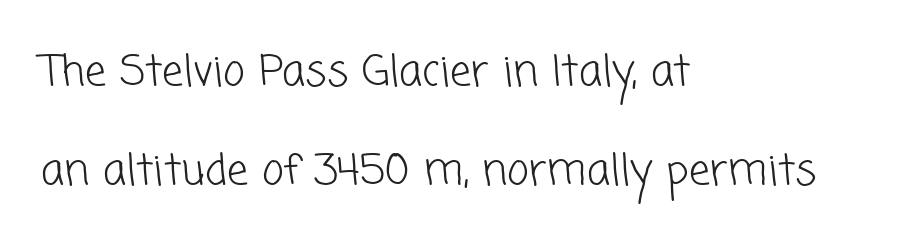
The rendering keeps characters at their native spacing. Typeset ragged right — the left edge is the straight one. Is there much room between lines? Yes — plenty of vertical air separates them. Looks like regular typesetting: each glyph gets only the width it needs. Has an underline been added? It has not. The glyphs in this specimen are sans serif.
